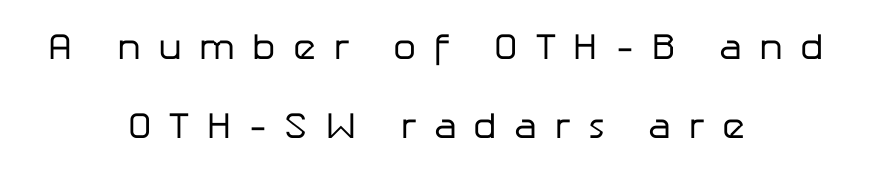
Honestly, the letter spacing is so wide it's the main thing you notice. Every row of glyphs is offset so its center matches the block's center. Think of a printed novel: that variable character pitch is what you see here. Examine the stroke ends and you'll find no serifs. When letters stand straight like this, we call the style roman or upright. This block would shrink considerably if given ordinary leading; it's expanded now.
